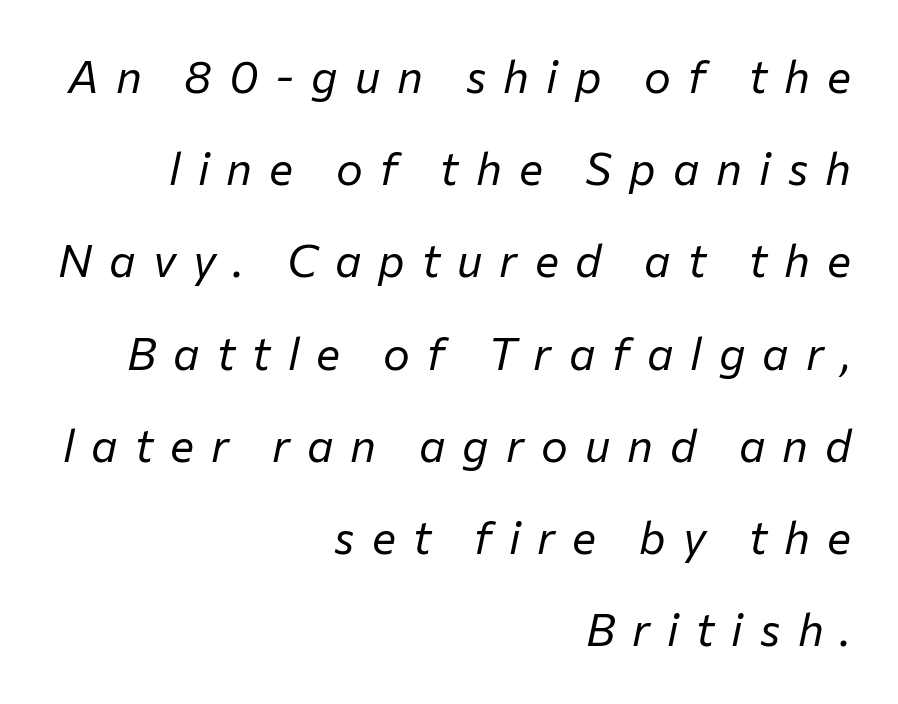
{"italic": "yes", "lean": "right", "slant_degrees": 12, "bold": "no", "weight": "regular", "width": "normal", "stroke_contrast": "low", "x_height": "medium", "monospaced": "no", "underline": "no", "align": "right", "line_spacing": "loose", "line_spacing_ratio": 2.05, "letter_spacing": "wide", "letter_spacing_em": 0.38, "glyph_px": 45}
